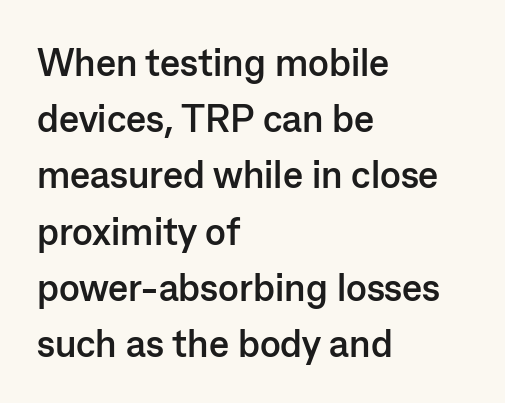
Q: Is the text bold? A: Yes.
Q: Is the text italic (slanted)? A: No, it is upright.
Q: Is the typeface a serif or a sans-serif typeface? A: Sans-serif.
Q: Is the text underlined? A: No.
Q: How is the paragraph aligned? A: Left-aligned.
Q: Is the spacing between letters normal or unusually wide? A: Normal.
Q: Is the spacing between lines tight, normal or loose? A: Normal.
Q: Width (condensed, normal, or wide)? A: Normal.
Q: Stroke contrast? A: Low.
Q: x-height? A: Medium.
Q: Monospaced? A: No.
